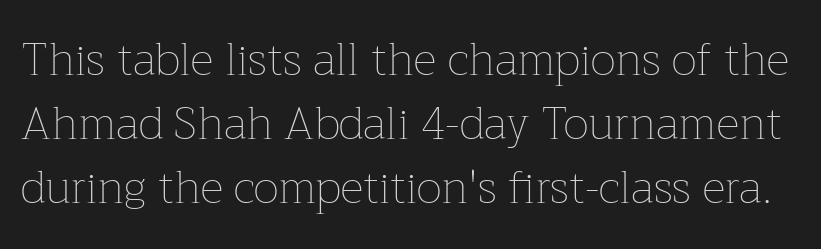
{"italic": "no", "bold": "no", "weight": "thin", "width": "normal", "stroke_contrast": "low", "x_height": "medium", "monospaced": "no", "underline": "no", "line_spacing": "normal", "line_spacing_ratio": 1.42, "letter_spacing": "normal", "letter_spacing_em": 0.0, "glyph_px": 45}
